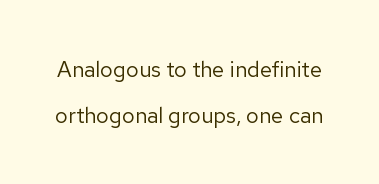
The image shows 22 px text type, upright; set loose line spacing (2.07x), normal letter spacing, not underlined.
